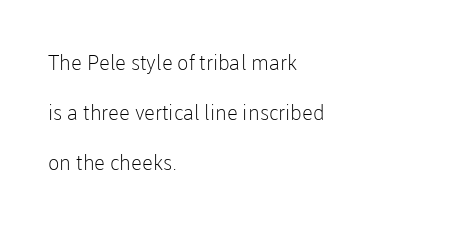
Q: Is the text bold? A: No.
Q: Is the text italic (slanted)? A: No, it is upright.
Q: Is the text underlined? A: No.
Q: How is the paragraph aligned? A: Left-aligned.
Q: Is the spacing between letters normal or unusually wide? A: Normal.
Q: Is the spacing between lines tight, normal or loose? A: Loose.
